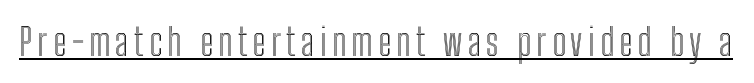
The image shows 37 px condensed type, upright; set underlined; a medium x-height.
